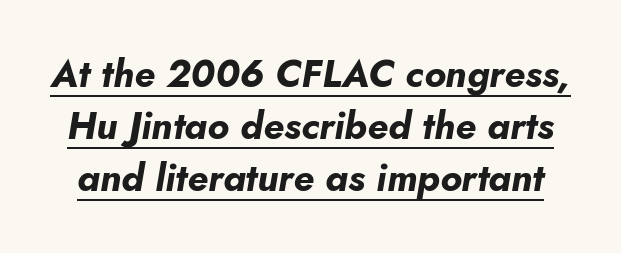
Look at the tracking — it's just the regular setting, nothing added. Note the varied advance widths — an 'i' is clearly narrower than an 'm'. The block of text has a typical density, with ordinary space between rows. The characters look thick and weighty, a clear bold.
